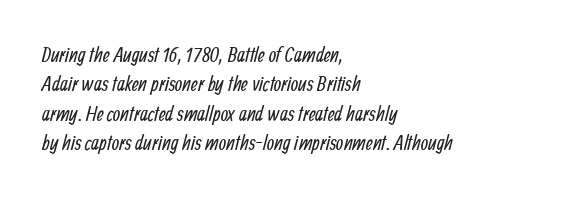
Q: Is the text bold? A: No.
Q: Is the text underlined? A: No.
Q: How is the paragraph aligned? A: Left-aligned.
Q: Is the spacing between letters normal or unusually wide? A: Normal.
Q: Is the spacing between lines tight, normal or loose? A: Normal.
